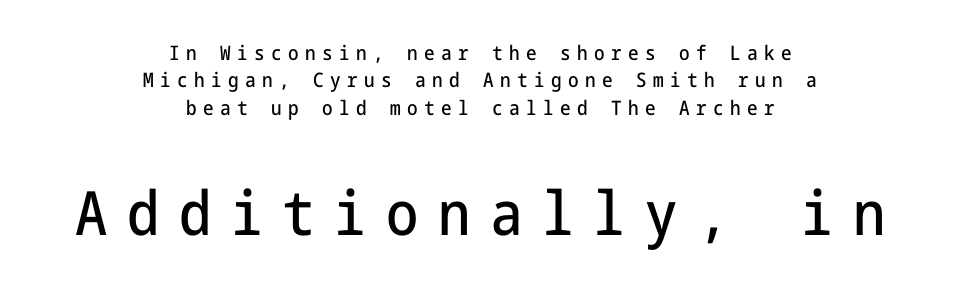
The image shows 61 px condensed sans-serif type, upright; set centered, normal line spacing (1.37x), unusually wide letter spacing (+0.32 em), not underlined; the second (bottom) block is 3.05x larger; low stroke contrast and a medium x-height.
